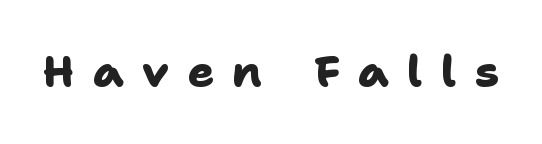
The image shows 44 px heavy sans-serif type; set unusually wide letter spacing (+0.41 em), not underlined; low stroke contrast and a medium x-height.
